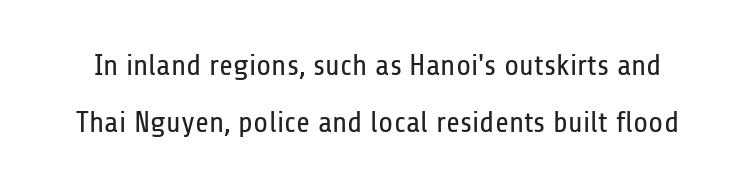
{"serif": "no", "italic": "no", "bold": "no", "weight": "regular", "width": "condensed", "stroke_contrast": "low", "x_height": "medium", "monospaced": "no", "underline": "no", "line_spacing": "loose", "line_spacing_ratio": 1.91, "letter_spacing": "normal", "letter_spacing_em": 0.0, "glyph_px": 30}
